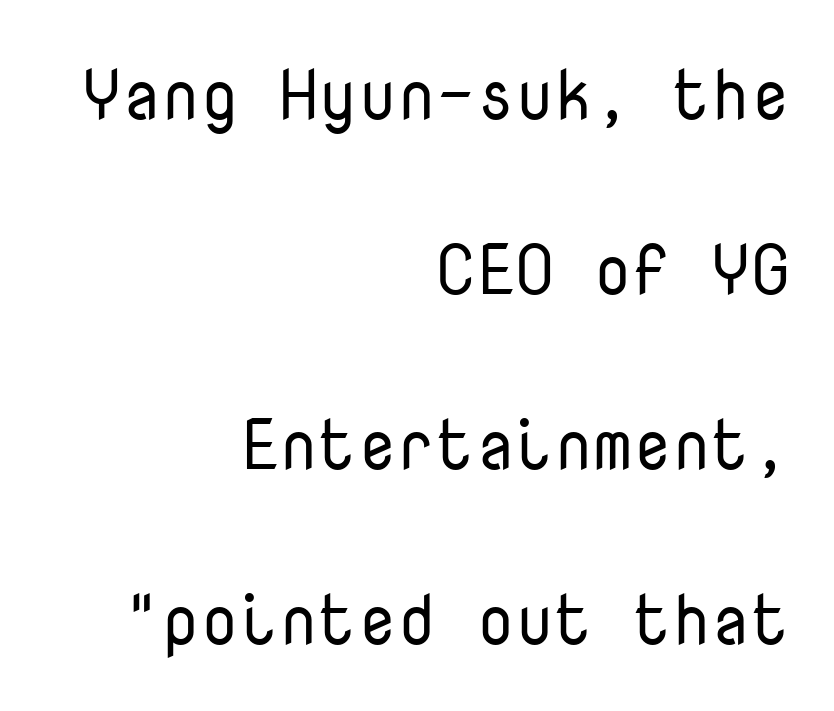
Q: Is the text bold? A: No.
Q: Is the text italic (slanted)? A: No, it is upright.
Q: Is the typeface a serif or a sans-serif typeface? A: Sans-serif.
Q: Is the text underlined? A: No.
Q: How is the paragraph aligned? A: Right-aligned.
Q: Is the spacing between letters normal or unusually wide? A: Normal.
Q: Is the spacing between lines tight, normal or loose? A: Loose.
Q: Width (condensed, normal, or wide)? A: Normal.
Q: Stroke contrast? A: Low.
Q: x-height? A: Medium.
Q: Monospaced? A: Yes.
